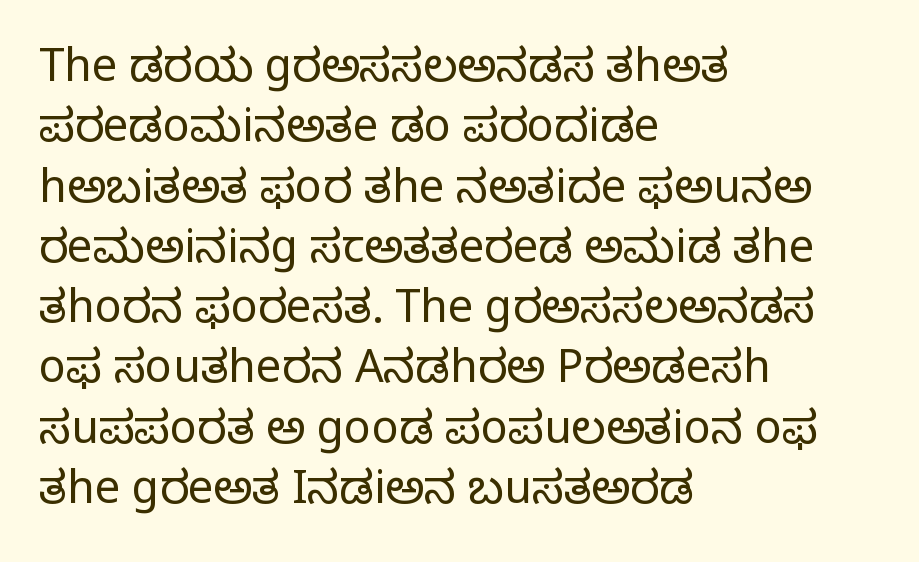
Q: Is the text bold? A: No.
Q: Is the text italic (slanted)? A: No, it is upright.
Q: Is the typeface a serif or a sans-serif typeface? A: Serif.
Q: Is the text underlined? A: No.
Q: How is the paragraph aligned? A: Left-aligned.
Q: Is the spacing between letters normal or unusually wide? A: Normal.
Q: Is the spacing between lines tight, normal or loose? A: Normal.
Q: Width (condensed, normal, or wide)? A: Normal.
Q: Stroke contrast? A: Low.
Q: x-height? A: Large.
Q: Monospaced? A: No.
